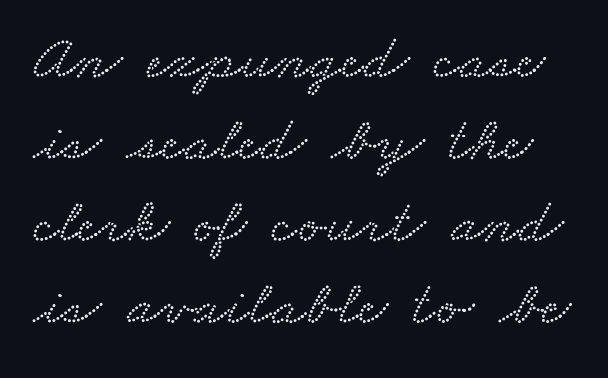
{"serif": "yes", "width": "wide", "stroke_contrast": "low", "x_height": "small", "monospaced": "no", "underline": "no", "line_spacing": "normal", "line_spacing_ratio": 1.3, "letter_spacing": "normal", "letter_spacing_em": 0.0, "glyph_px": 63}
